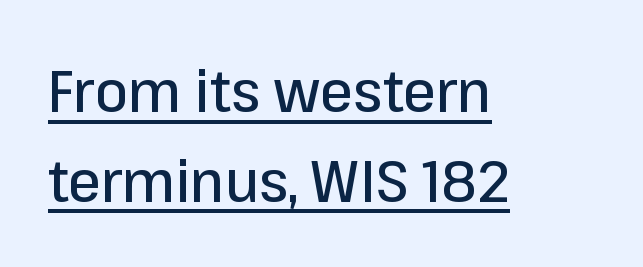
The image shows 59 px sans-serif type, upright; set left-aligned, normal line spacing (1.52x), normal letter spacing, underlined; low stroke contrast and a medium x-height.
